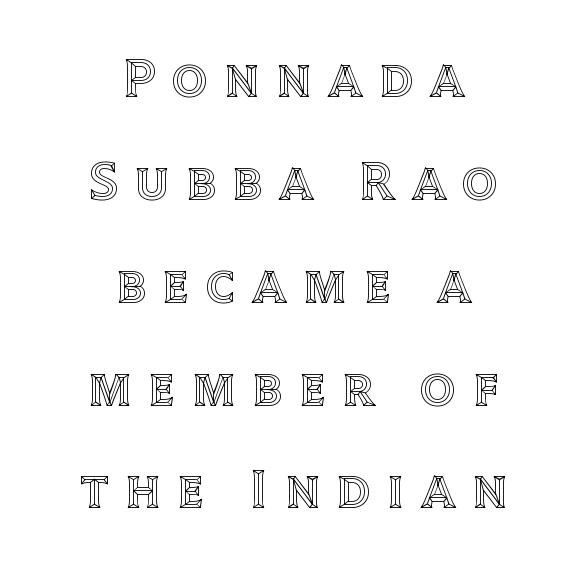
The image shows 55 px text type, upright; set centered, line spacing 1.87x, unusually wide letter spacing (+0.31 em), not underlined; a large x-height.
